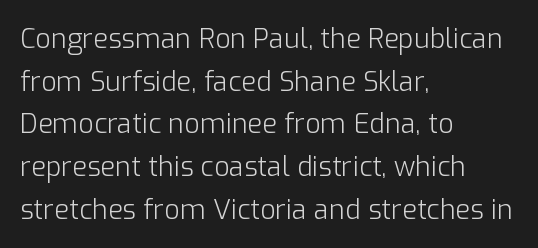
{"italic": "no", "bold": "no", "underline": "no", "align": "left", "line_spacing": "normal", "line_spacing_ratio": 1.58, "letter_spacing": "normal", "letter_spacing_em": 0.0, "glyph_px": 27}
